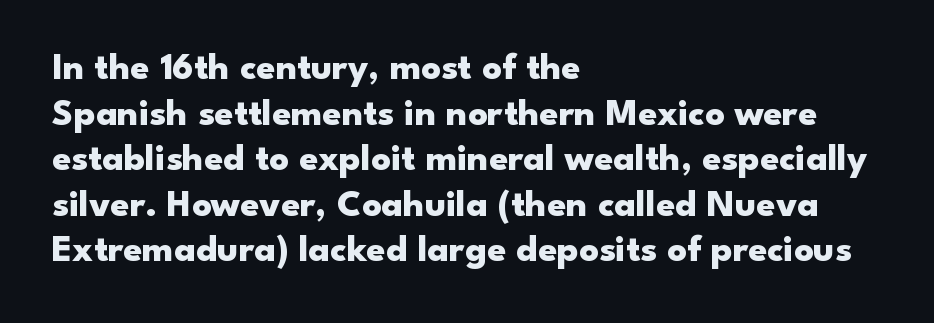
The type family on display is of the sans-serif kind. Compared with a centered layout, this one pins lines to the left instead. Do the characters align in a grid? No, the font is proportional. The space beneath each line is pristine and unruled.
